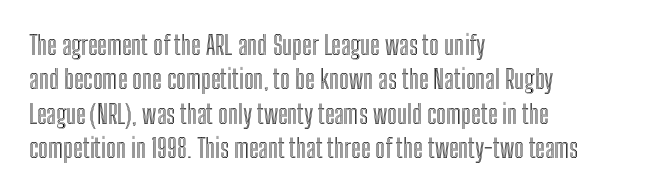
{"italic": "no", "underline": "no", "align": "left", "line_spacing": "normal", "line_spacing_ratio": 1.32, "letter_spacing": "normal", "letter_spacing_em": 0.0, "glyph_px": 26}
